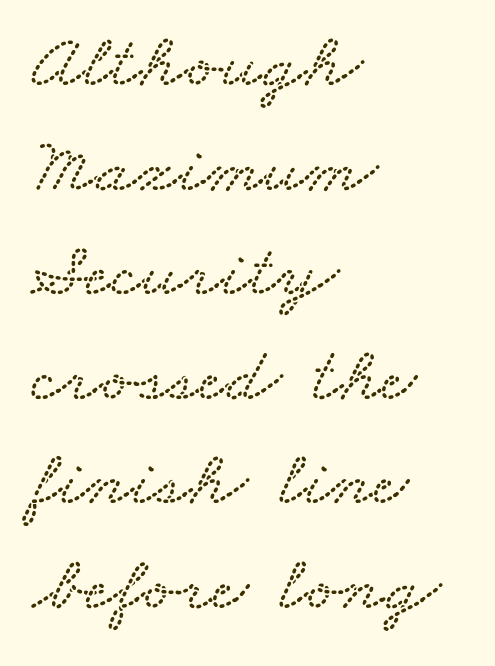
You could call the tracking neutral — neither tight nor loose. Only glyphs here, with clear space below each row. A normal amount of white space separates one row of letters from the next. Horizontally, the lines are justified to the leading edge only.
